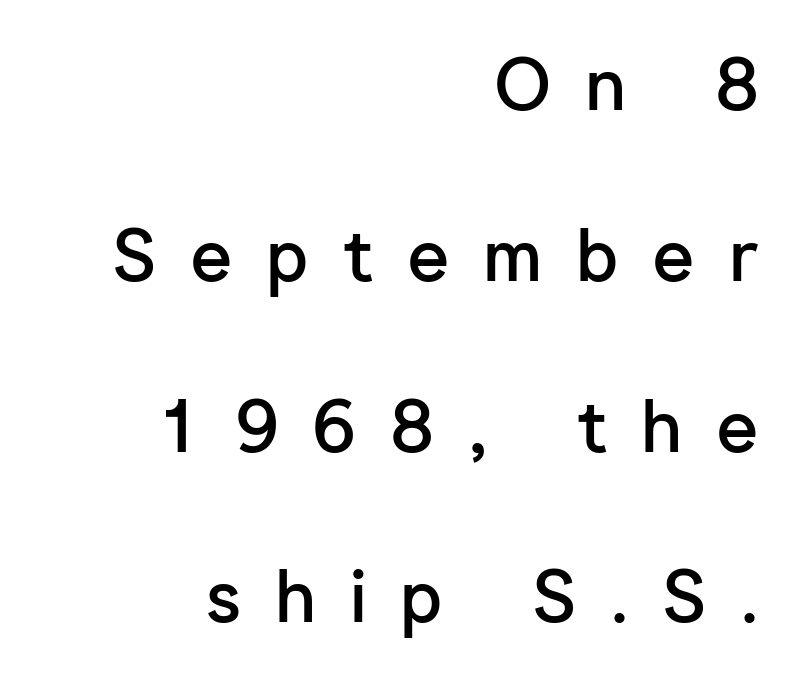
Q: Is the text bold? A: Semi-bold.
Q: Is the text italic (slanted)? A: No, it is upright.
Q: Is the typeface a serif or a sans-serif typeface? A: Sans-serif.
Q: Is the text underlined? A: No.
Q: How is the paragraph aligned? A: Right-aligned.
Q: Is the spacing between letters normal or unusually wide? A: Unusually wide.
Q: Is the spacing between lines tight, normal or loose? A: Loose.
Q: Width (condensed, normal, or wide)? A: Normal.
Q: Stroke contrast? A: Low.
Q: x-height? A: Medium.
Q: Monospaced? A: No.
